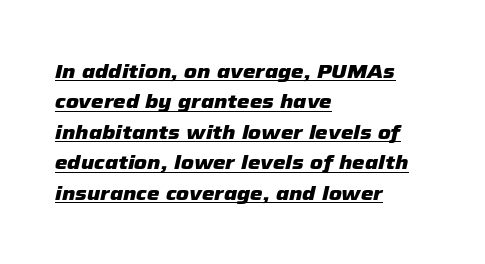
Q: Is the text bold? A: Yes.
Q: Is the text italic (slanted)? A: Yes, it leans right by about 12 degrees.
Q: Is the text underlined? A: Yes.
Q: How is the paragraph aligned? A: Left-aligned.
Q: Is the spacing between letters normal or unusually wide? A: Normal.
Q: Is the spacing between lines tight, normal or loose? A: Normal.
